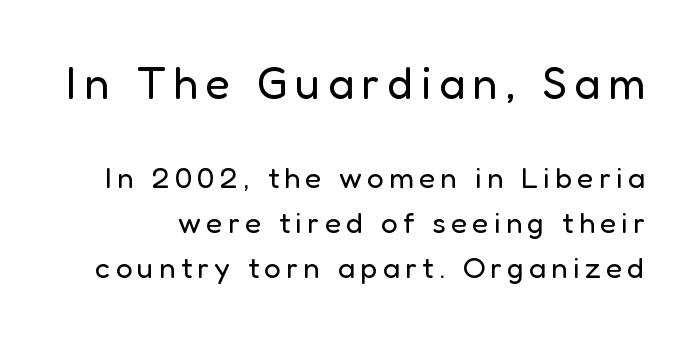
{"serif": "no", "italic": "no", "bold": "no", "weight": "regular", "width": "normal", "stroke_contrast": "low", "x_height": "medium", "monospaced": "no", "underline": "no", "line_spacing": "normal", "line_spacing_ratio": 1.5, "larger_block": "first", "size_ratio": 1.5, "glyph_px": 45}
